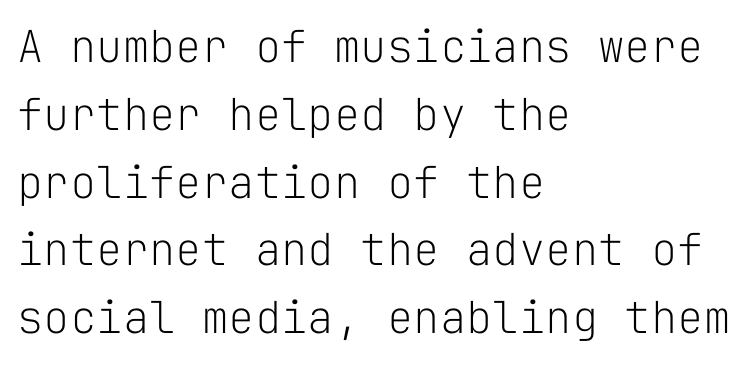
{"serif": "no", "italic": "no", "bold": "no", "weight": "light", "width": "normal", "stroke_contrast": "low", "x_height": "medium", "monospaced": "yes", "underline": "no", "align": "left", "line_spacing": "normal", "line_spacing_ratio": 1.54, "letter_spacing": "normal", "letter_spacing_em": 0.0, "glyph_px": 44}
